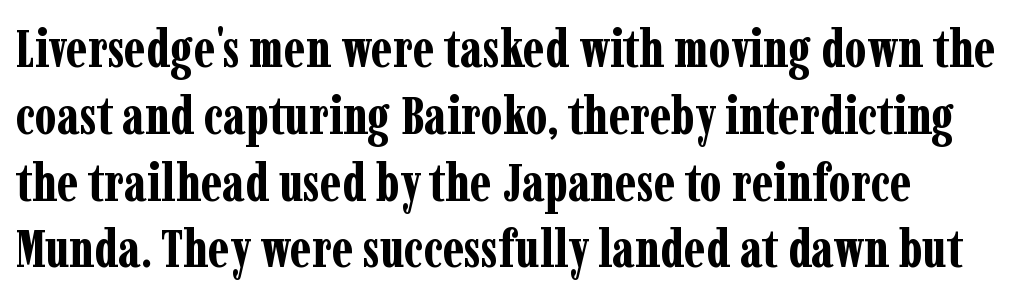
{"serif": "yes", "italic": "no", "bold": "yes", "weight": "bold", "width": "condensed", "stroke_contrast": "low", "x_height": "medium", "monospaced": "no", "underline": "no", "line_spacing": "normal", "line_spacing_ratio": 1.26, "letter_spacing": "normal", "letter_spacing_em": 0.0, "glyph_px": 53}
